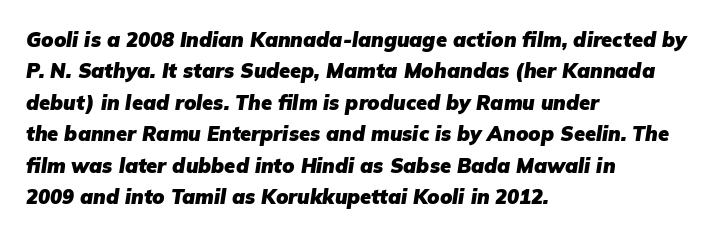
{"italic": "yes", "lean": "right", "slant_degrees": 9, "bold": "yes", "underline": "no", "align": "left", "line_spacing": "normal", "line_spacing_ratio": 1.57, "letter_spacing": "normal", "letter_spacing_em": 0.0, "glyph_px": 20}
